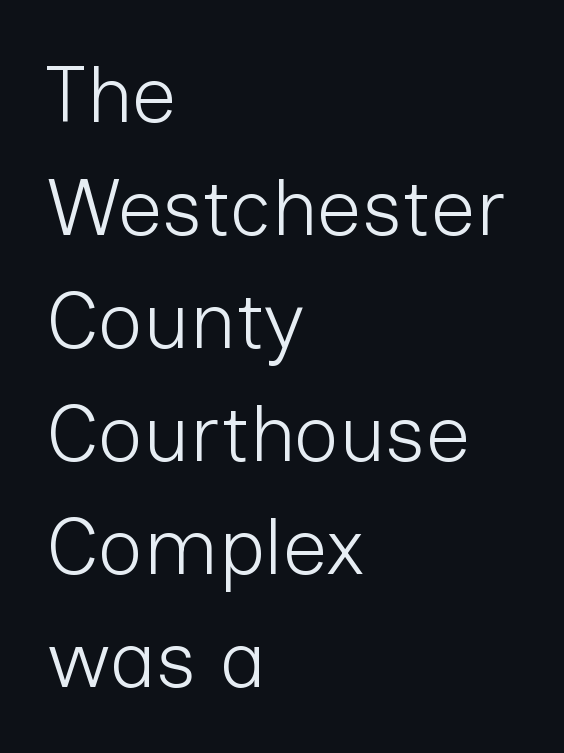
The image shows 79 px light sans-serif type, upright; set left-aligned, normal line spacing (1.43x), normal letter spacing, not underlined; low stroke contrast and a medium x-height.
